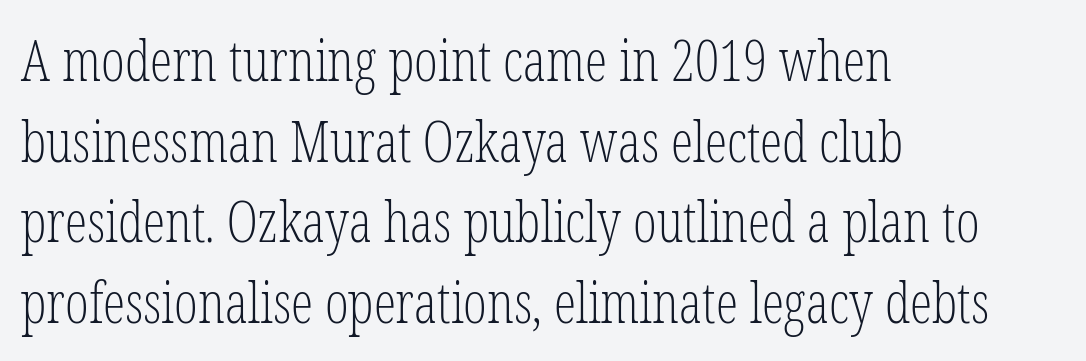
Q: Is the text bold? A: No.
Q: Is the text italic (slanted)? A: No, it is upright.
Q: Is the typeface a serif or a sans-serif typeface? A: Serif.
Q: Is the text underlined? A: No.
Q: How is the paragraph aligned? A: Left-aligned.
Q: Is the spacing between letters normal or unusually wide? A: Normal.
Q: Is the spacing between lines tight, normal or loose? A: Normal.
Q: Width (condensed, normal, or wide)? A: Condensed.
Q: Stroke contrast? A: Low.
Q: x-height? A: Medium.
Q: Monospaced? A: No.
